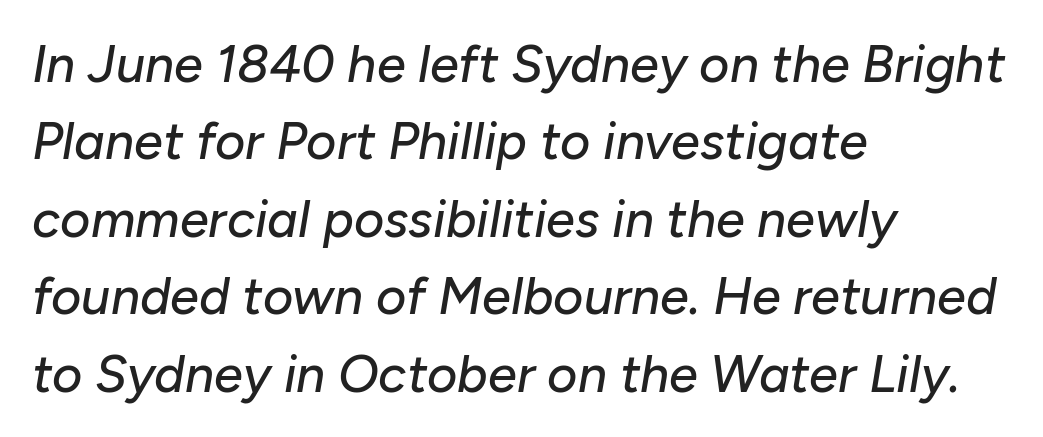
{"italic": "yes", "lean": "right", "slant_degrees": 10, "width": "normal", "stroke_contrast": "low", "x_height": "medium", "monospaced": "no", "underline": "no", "align": "left", "line_spacing": "normal", "line_spacing_ratio": 1.49, "letter_spacing": "normal", "letter_spacing_em": 0.0, "glyph_px": 52}
